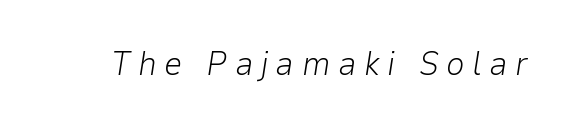
Q: Is the text bold? A: No.
Q: Is the text italic (slanted)? A: Yes, it leans right by about 9 degrees.
Q: Is the text underlined? A: No.
Q: Is the spacing between letters normal or unusually wide? A: Unusually wide.
Q: Width (condensed, normal, or wide)? A: Normal.
Q: Stroke contrast? A: Low.
Q: x-height? A: Medium.
Q: Monospaced? A: No.
